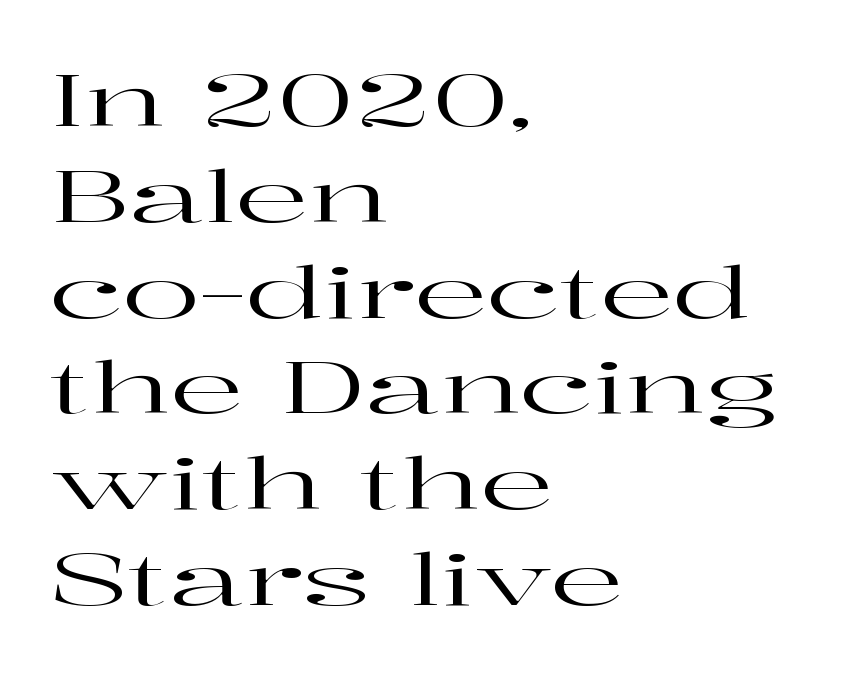
Q: Is the text italic (slanted)? A: No, it is upright.
Q: Is the typeface a serif or a sans-serif typeface? A: Serif.
Q: Is the text underlined? A: No.
Q: How is the paragraph aligned? A: Left-aligned.
Q: Is the spacing between letters normal or unusually wide? A: Normal.
Q: Is the spacing between lines tight, normal or loose? A: Normal.
Q: Width (condensed, normal, or wide)? A: Wide.
Q: Stroke contrast? A: High.
Q: x-height? A: Medium.
Q: Monospaced? A: No.
